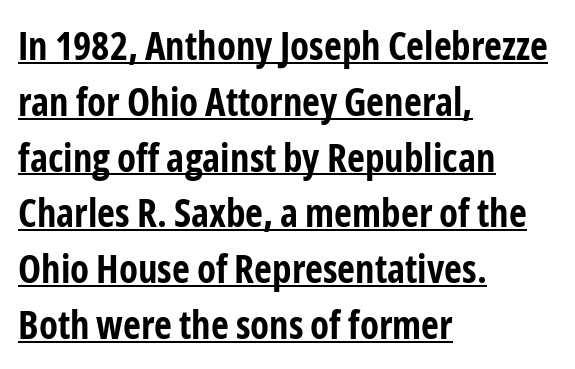
The image shows 39 px bold, condensed sans-serif type, upright; set left-aligned, normal line spacing (1.43x), normal letter spacing, underlined; low stroke contrast and a medium x-height.
